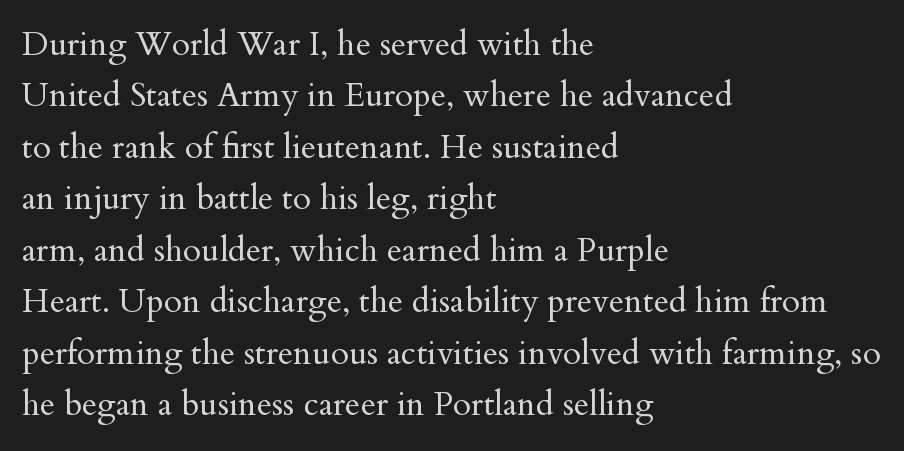
The passage shown is not underscored anywhere. Characters follow at the spacing the type designer built in. In terms of letterform style, serifs are clearly present. The typeface has the unassuming heft of standard copy or less. Line beginnings align vertically; line endings do not. Varying glyph widths throughout — classic text-font behaviour.
